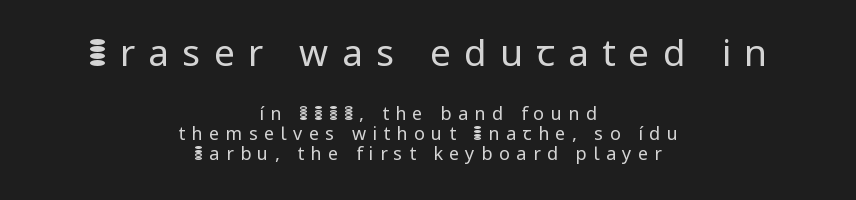
The vertical gap from one line to the next is small. This sample uses an upright cut, with every glyph sitting square on the baseline. Varying glyph widths throughout — classic text-font behaviour. Leftover space on each line is divided equally before and after the words. The gap between lines stays unmarked. Vertical stems look standard width or narrower in stroke.
